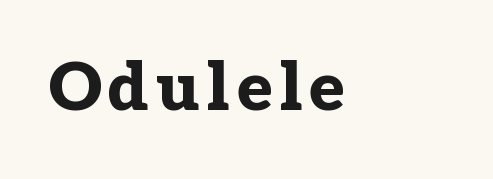
The image shows 67 px bold serif type, upright; set left-aligned, not underlined; low stroke contrast and a medium x-height.
